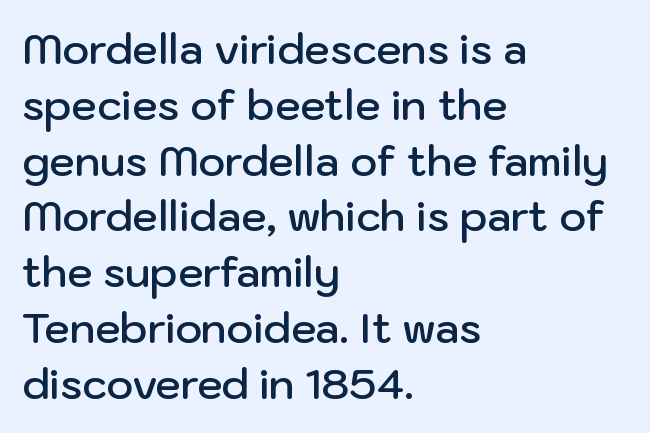
The type is set solid horizontally, with unmodified tracking. Does the copy run flush right? No — it runs flush left. Varying glyph widths throughout — classic text-font behaviour. Italic: no, the glyphs are upright roman. The glyphs are unaccompanied by any horizontal stroke below them. Stroke thickness is moderately raised; the sample reads as semibold.
